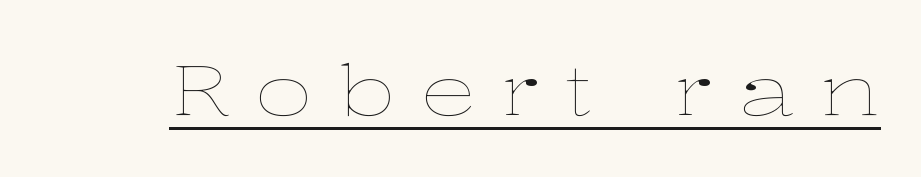
Q: Is the text bold? A: No.
Q: Is the text italic (slanted)? A: No, it is upright.
Q: Is the text underlined? A: Yes.
Q: Is the spacing between letters normal or unusually wide? A: Unusually wide.
Q: Width (condensed, normal, or wide)? A: Wide.
Q: Stroke contrast? A: Low.
Q: x-height? A: Medium.
Q: Monospaced? A: No.
